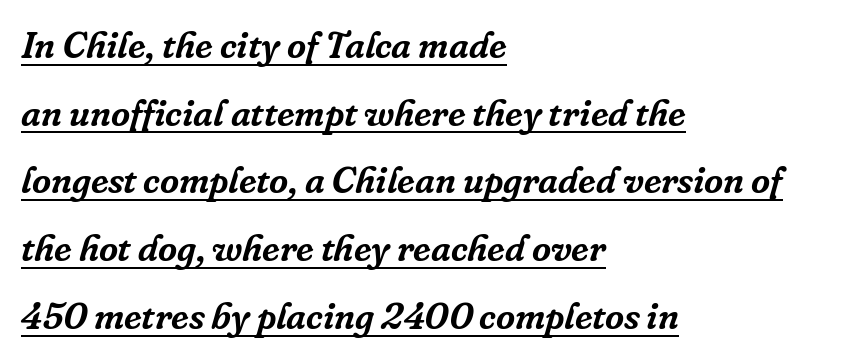
The image shows 37 px serif type, italic (leaning right); set left-aligned, line spacing 1.83x, normal letter spacing, underlined; low stroke contrast and a medium x-height.
